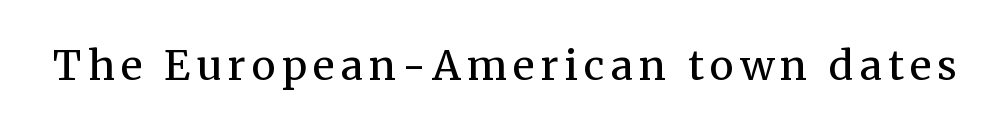
The image shows 41 px regular-weight serif type, upright; set not underlined; medium stroke contrast and a medium x-height.
